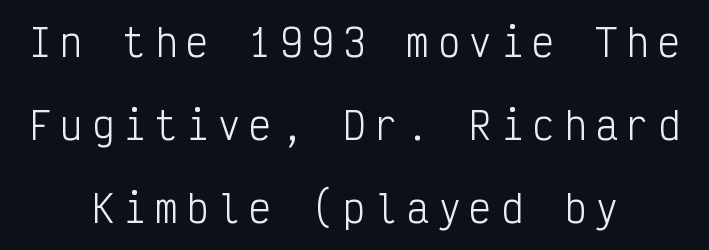
{"serif": "no", "italic": "no", "bold": "no", "weight": "light", "width": "condensed", "stroke_contrast": "low", "x_height": "medium", "monospaced": "yes", "underline": "no", "align": "center", "line_spacing": "loose", "line_spacing_ratio": 2.25, "letter_spacing": "wide", "letter_spacing_em": 0.25, "glyph_px": 37}
